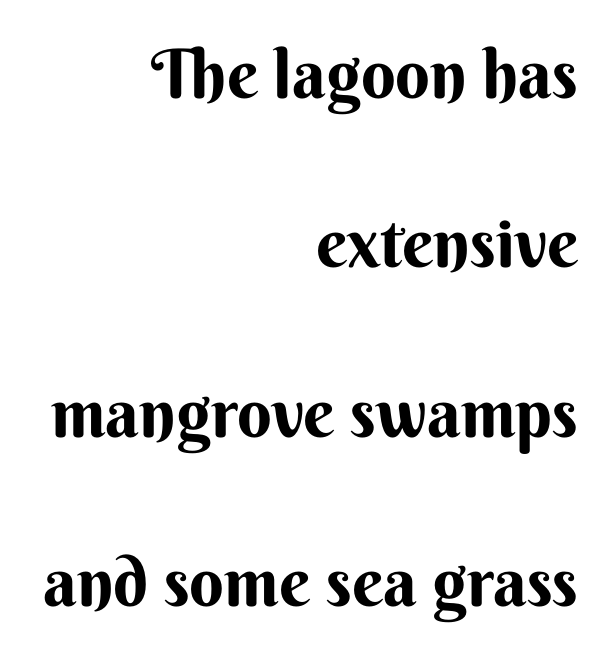
The image shows 68 px bold sans-serif type, upright; set right-aligned, loose line spacing (2.49x), normal letter spacing, not underlined; medium stroke contrast and a small x-height.
